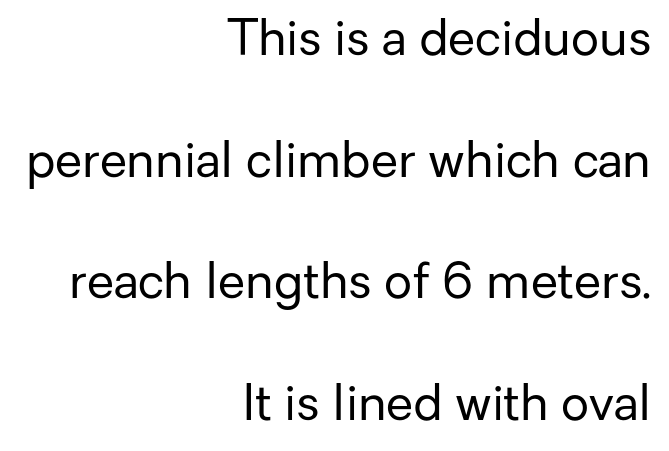
{"serif": "no", "italic": "no", "bold": "no", "weight": "regular", "width": "normal", "stroke_contrast": "low", "x_height": "medium", "monospaced": "no", "underline": "no", "align": "right", "line_spacing": "loose", "line_spacing_ratio": 2.48, "letter_spacing": "normal", "letter_spacing_em": 0.0, "glyph_px": 49}
